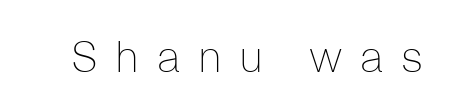
The image shows 43 px thin sans-serif type, upright; set unusually wide letter spacing (+0.41 em), not underlined; low stroke contrast and a medium x-height.
